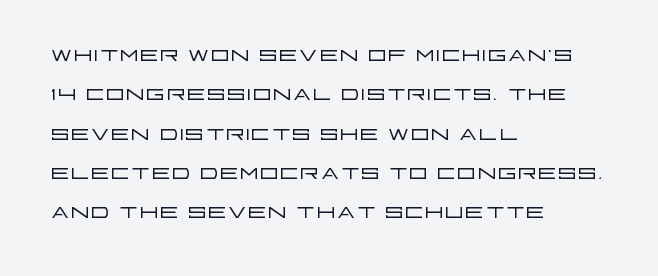
Characters remain perfectly vertical along every line. No heavy texture on the line: the type isn't bold. The strip under each line holds only bare page. The lines in this sample share a left origin and differ only in where they stop.
